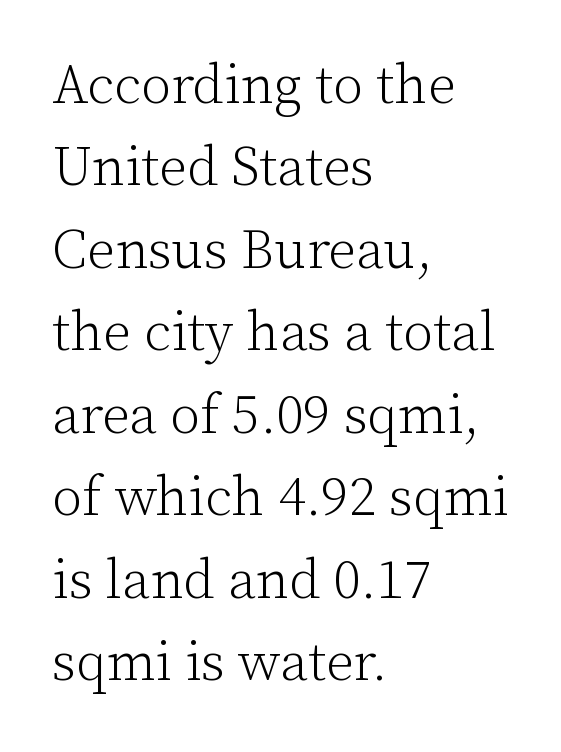
{"serif": "yes", "italic": "no", "bold": "no", "weight": "light", "width": "normal", "stroke_contrast": "low", "x_height": "medium", "monospaced": "no", "underline": "no", "align": "left", "line_spacing": "normal", "line_spacing_ratio": 1.5, "letter_spacing": "normal", "letter_spacing_em": 0.0, "glyph_px": 55}
